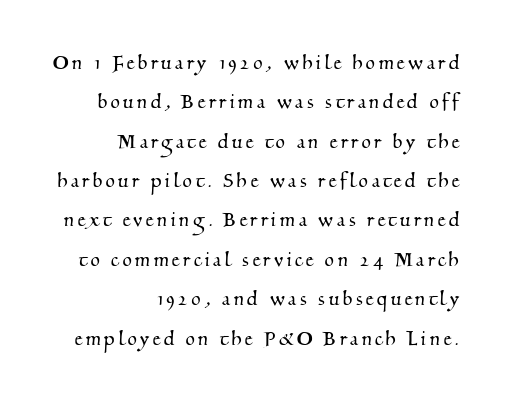
The strip under each line holds only bare page. Summary of vertical rhythm: regular, with standard interline spacing. One-word summary of the alignment: right.
